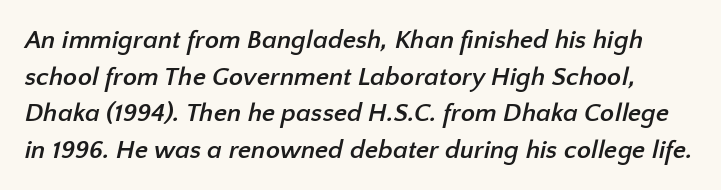
Q: Is the text bold? A: Yes.
Q: Is the text underlined? A: No.
Q: Is the spacing between letters normal or unusually wide? A: Normal.
Q: Is the spacing between lines tight, normal or loose? A: Normal.
